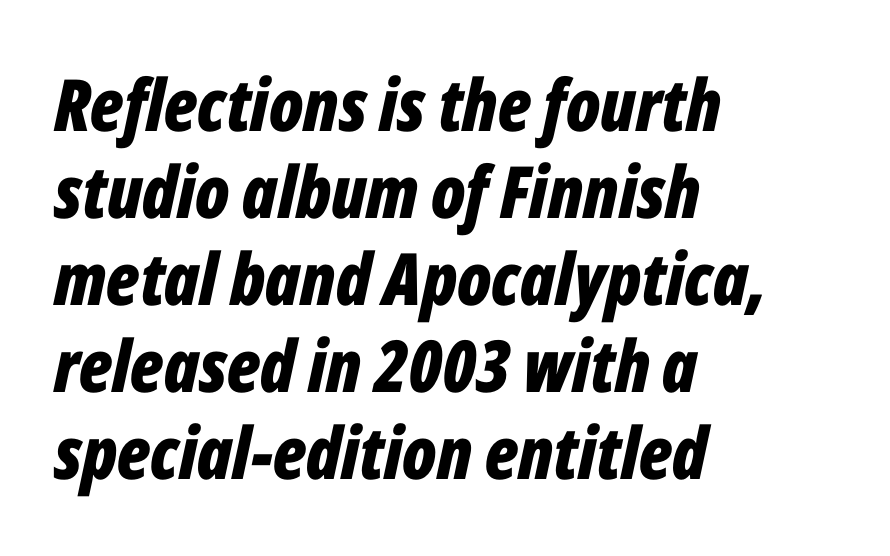
{"italic": "yes", "lean": "right", "slant_degrees": 12, "bold": "yes", "weight": "bold", "width": "condensed", "stroke_contrast": "low", "x_height": "medium", "monospaced": "no", "underline": "no", "align": "left", "line_spacing_ratio": 1.21, "letter_spacing": "normal", "letter_spacing_em": 0.0, "glyph_px": 72}
